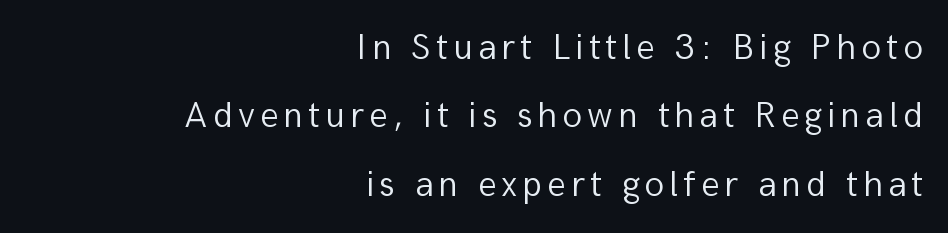
Grotesque or geometric, the face here clearly has no serifs. The paragraph has a hard right edge and a soft left edge. Is this a fixed-width face? No — the glyphs have proportional, varying widths. The lettering stays uniformly vertical, giving the passage a roman look. The strokes carry an ordinary text weight at most. The space beneath each line is pristine and unruled.
